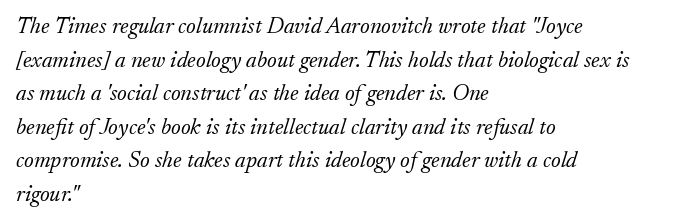
Is the type slanted? Yes — the strokes lean at a clear angle. Visually the block forms a straight wall on the left and a jagged coastline on the right. These lines sit exactly where default settings would place them. The letters sit at their default tracking, neither squeezed nor spread. Stems here are at most as thick as an everyday book face.
